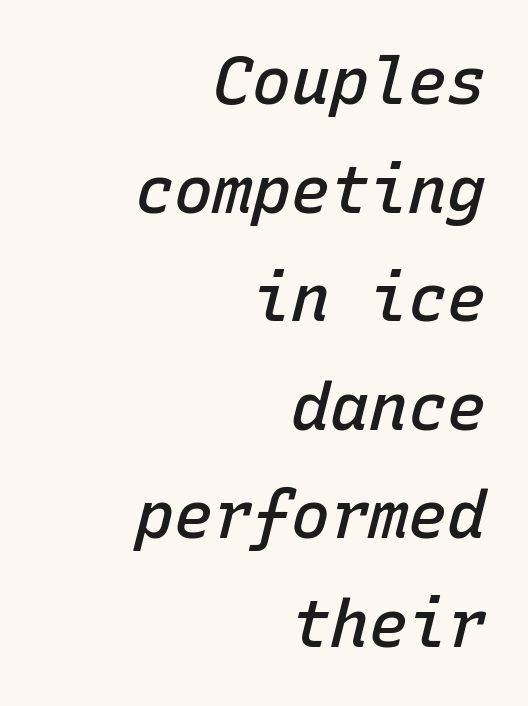
Q: Is the text bold? A: Semi-bold.
Q: Is the text italic (slanted)? A: Yes, it leans right by about 15 degrees.
Q: Is the text underlined? A: No.
Q: How is the paragraph aligned? A: Right-aligned.
Q: Is the spacing between letters normal or unusually wide? A: Normal.
Q: Is the spacing between lines tight, normal or loose? A: Normal.
Q: Width (condensed, normal, or wide)? A: Normal.
Q: Stroke contrast? A: Low.
Q: x-height? A: Medium.
Q: Monospaced? A: Yes.
